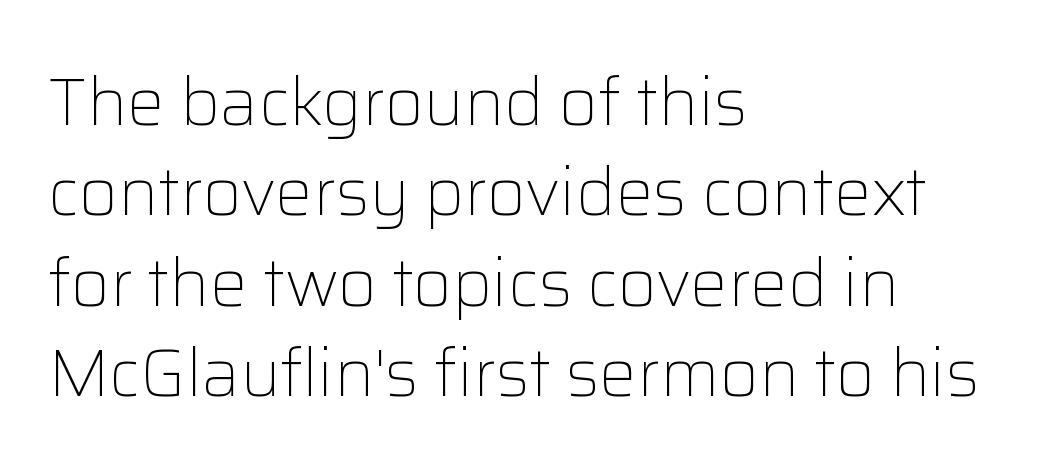
Q: Is the text bold? A: No.
Q: Is the text italic (slanted)? A: No, it is upright.
Q: Is the typeface a serif or a sans-serif typeface? A: Sans-serif.
Q: Is the text underlined? A: No.
Q: How is the paragraph aligned? A: Left-aligned.
Q: Is the spacing between letters normal or unusually wide? A: Normal.
Q: Is the spacing between lines tight, normal or loose? A: Normal.
Q: Width (condensed, normal, or wide)? A: Normal.
Q: Stroke contrast? A: Low.
Q: x-height? A: Medium.
Q: Monospaced? A: No.
